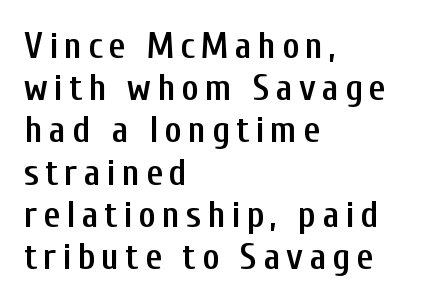
Varying glyph widths throughout — classic text-font behaviour. These lines carry some extra weight — a demibold, not a full bold. A typesetter would mark this as roman, not italic. The space between consecutive lines is stingy. Caption: multi-line text, flush left, ragged right. Quick note: underline off.
